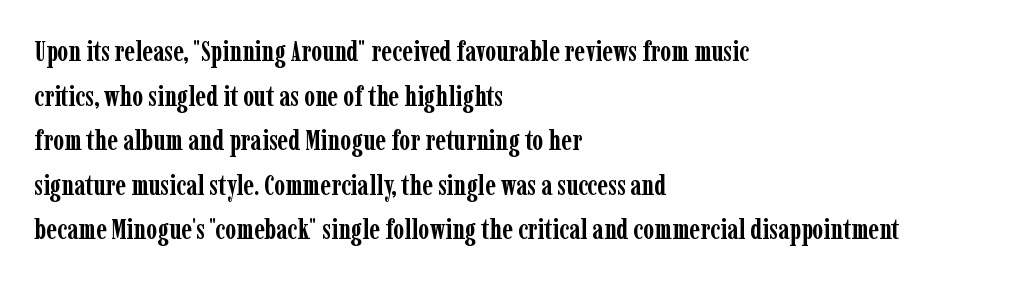
Q: Is the text bold? A: Yes.
Q: Is the text italic (slanted)? A: No, it is upright.
Q: Is the typeface a serif or a sans-serif typeface? A: Serif.
Q: Is the text underlined? A: No.
Q: How is the paragraph aligned? A: Left-aligned.
Q: Is the spacing between letters normal or unusually wide? A: Normal.
Q: Is the spacing between lines tight, normal or loose? A: Normal.
Q: Width (condensed, normal, or wide)? A: Condensed.
Q: Stroke contrast? A: Low.
Q: x-height? A: Medium.
Q: Monospaced? A: No.
